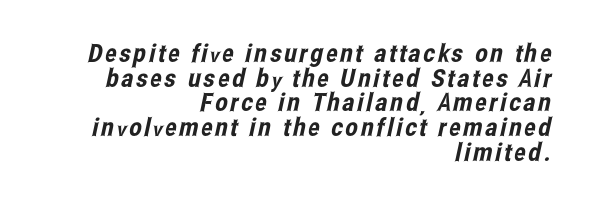
The image shows 25 px text type; set right-aligned, tight line spacing (0.99x), not underlined.
